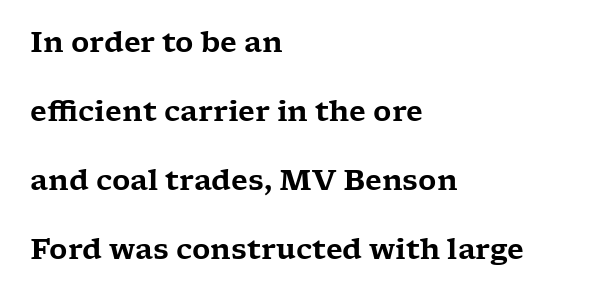
This sample trades compactness for vertical openness between lines. Characters remain perfectly vertical along every line. Note: serifs present on the glyphs. A student would call this left alignment; a typographer would say flush left, rag right. Any mark beneath the type? The region is blank.
